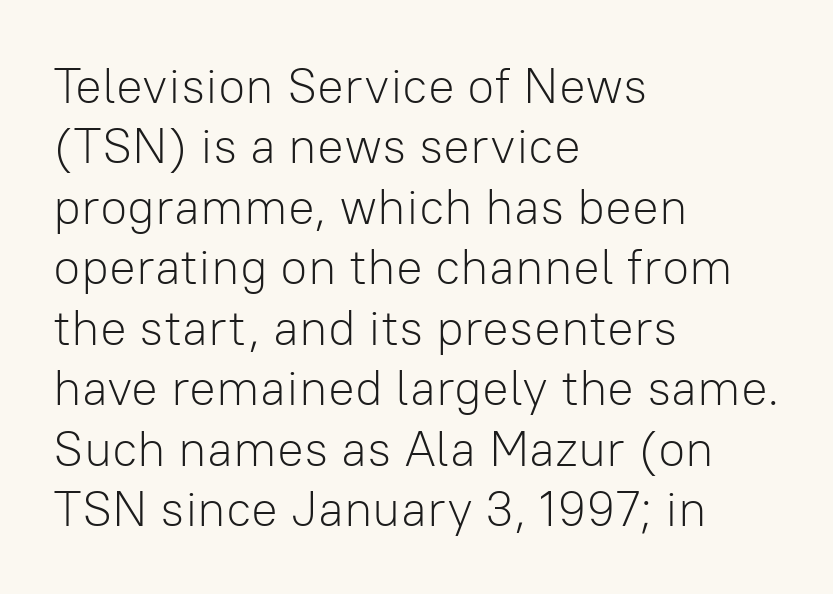
Q: Is the text bold? A: No.
Q: Is the text italic (slanted)? A: No, it is upright.
Q: Is the typeface a serif or a sans-serif typeface? A: Sans-serif.
Q: Is the text underlined? A: No.
Q: How is the paragraph aligned? A: Left-aligned.
Q: Is the spacing between letters normal or unusually wide? A: Normal.
Q: Width (condensed, normal, or wide)? A: Normal.
Q: Stroke contrast? A: Low.
Q: x-height? A: Medium.
Q: Monospaced? A: No.
